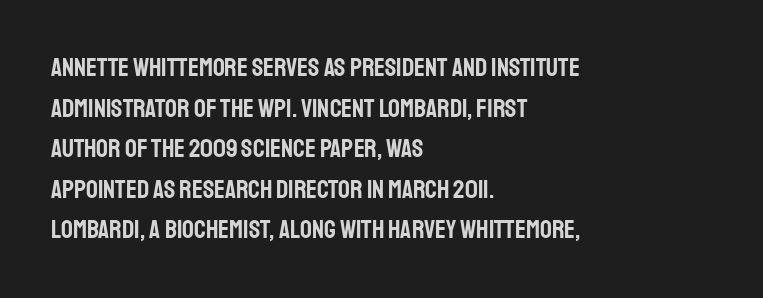
{"italic": "no", "underline": "no", "align": "left", "line_spacing": "normal", "line_spacing_ratio": 1.56, "letter_spacing": "normal", "letter_spacing_em": 0.0, "glyph_px": 26}
